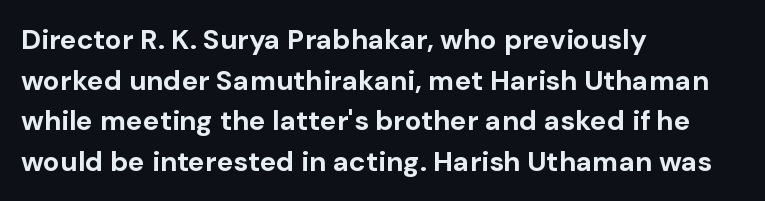
The image shows 28 px bold sans-serif type, upright; set left-aligned, normal line spacing (1.45x), normal letter spacing, not underlined; low stroke contrast and a medium x-height.
